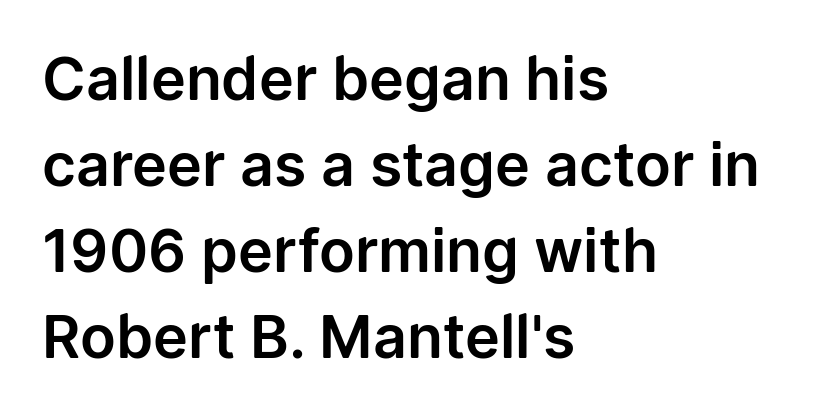
{"serif": "no", "italic": "no", "width": "normal", "stroke_contrast": "low", "x_height": "medium", "monospaced": "no", "underline": "no", "align": "left", "line_spacing": "normal", "line_spacing_ratio": 1.46, "letter_spacing": "normal", "letter_spacing_em": 0.0, "glyph_px": 59}
